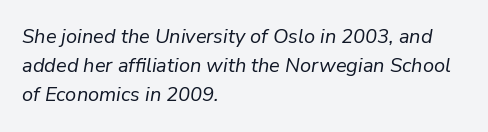
{"italic": "yes", "lean": "right", "slant_degrees": 9, "bold": "no", "underline": "no", "align": "left", "line_spacing": "normal", "line_spacing_ratio": 1.46, "letter_spacing": "normal", "letter_spacing_em": 0.0, "glyph_px": 20}
